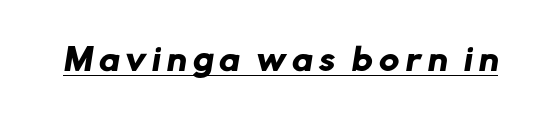
The image shows 30 px sans-serif type; set unusually wide letter spacing (+0.22 em), underlined; low stroke contrast and a medium x-height.
